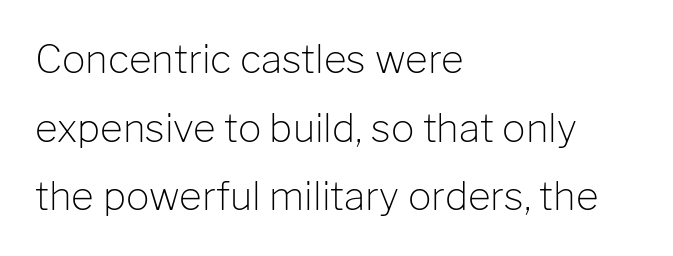
The image shows 39 px light sans-serif type, upright; set left-aligned, line spacing 1.76x, normal letter spacing, not underlined; low stroke contrast and a medium x-height.
